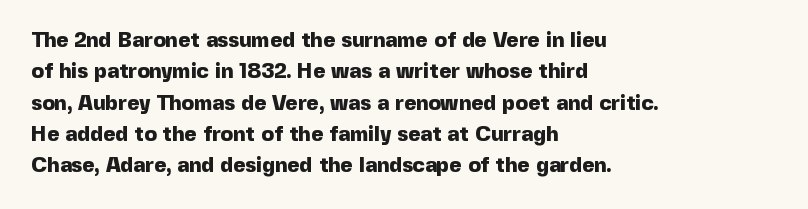
The image shows 21 px bold type, upright; set left-aligned, normal line spacing (1.49x), normal letter spacing, not underlined.
